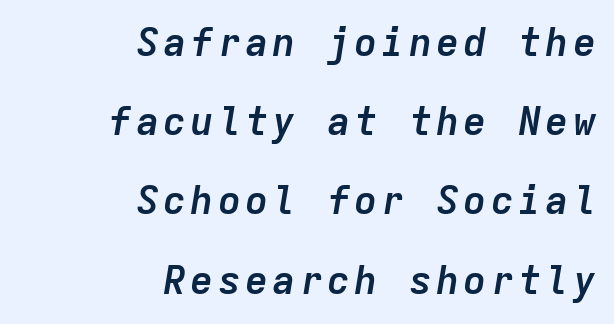
The image shows 39 px semibold type, italic (leaning right), monospaced; set right-aligned, loose line spacing (2.03x), not underlined; low stroke contrast and a medium x-height.
